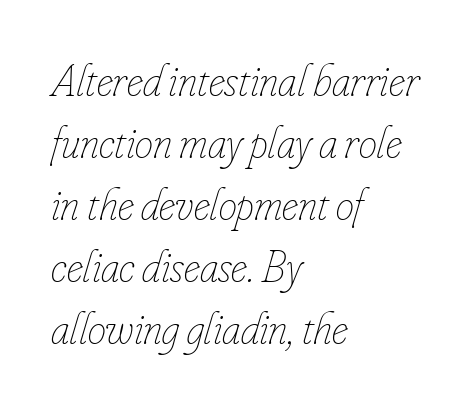
The face used here is proportionally spaced, like ordinary book or web type. Reading down the block, your eye returns to a fixed left position each line. The face used here is rendered with its standard letterfit. This sample uses an oblique cut, with every glyph tilted off the vertical. The letters look calm and open, with moderate or lighter stems.
